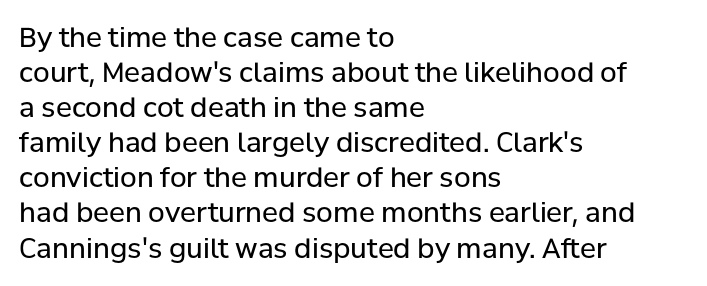
Style check: upright. Plain, unruled lines of type. The paragraph has a hard left edge and a soft right edge. This rendering leaves character spacing at its baseline value. A typesetter would call this leading conventional body-copy spacing. These glyphs show unthickened strokes, regular width or finer.
